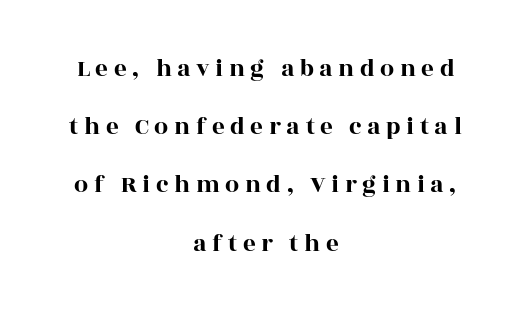
The image shows 25 px text type, upright; set centered, loose line spacing (2.33x), unusually wide letter spacing (+0.22 em), not underlined.
